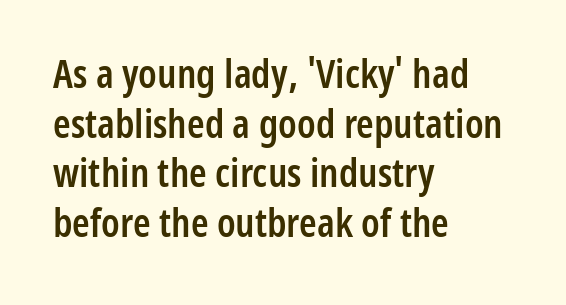
{"serif": "no", "italic": "no", "bold": "semi", "weight": "semibold", "width": "condensed", "stroke_contrast": "low", "x_height": "medium", "monospaced": "no", "underline": "no", "align": "left", "line_spacing_ratio": 1.24, "letter_spacing": "normal", "letter_spacing_em": 0.0, "glyph_px": 40}
